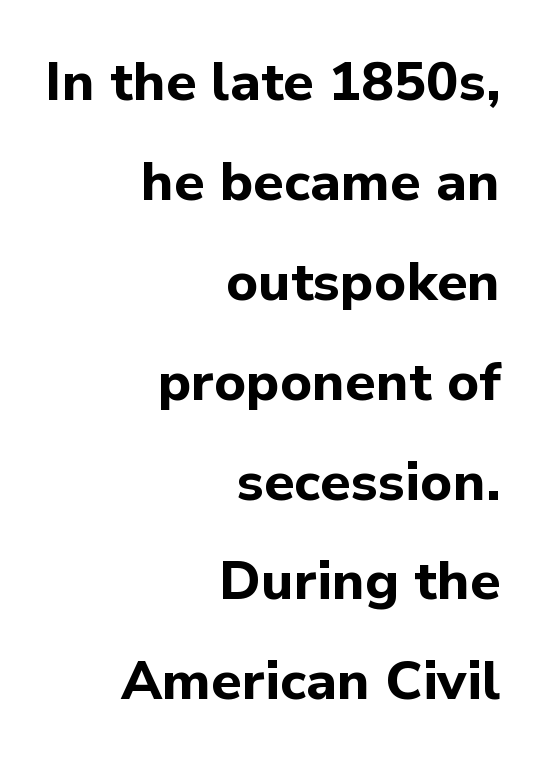
Q: Is the text bold? A: Yes.
Q: Is the text italic (slanted)? A: No, it is upright.
Q: Is the typeface a serif or a sans-serif typeface? A: Sans-serif.
Q: Is the text underlined? A: No.
Q: How is the paragraph aligned? A: Right-aligned.
Q: Is the spacing between letters normal or unusually wide? A: Normal.
Q: Width (condensed, normal, or wide)? A: Normal.
Q: Stroke contrast? A: Low.
Q: x-height? A: Medium.
Q: Monospaced? A: No.
